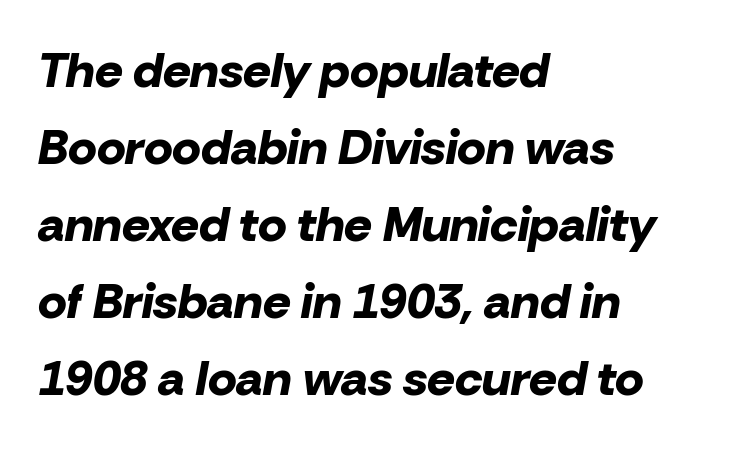
The image shows 49 px bold type, italic (leaning right); set left-aligned, normal line spacing (1.57x), normal letter spacing, not underlined; low stroke contrast and a medium x-height.
